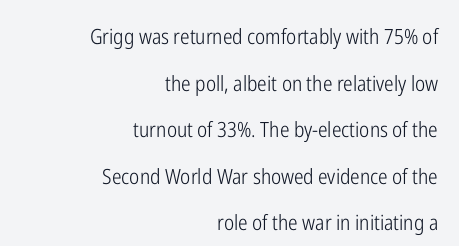
Ascenders rise straight up at ninety degrees. The words here are not underlined. Notice the wide empty band between every row — that's loose leading. The letterforms sit at book weight or below.
